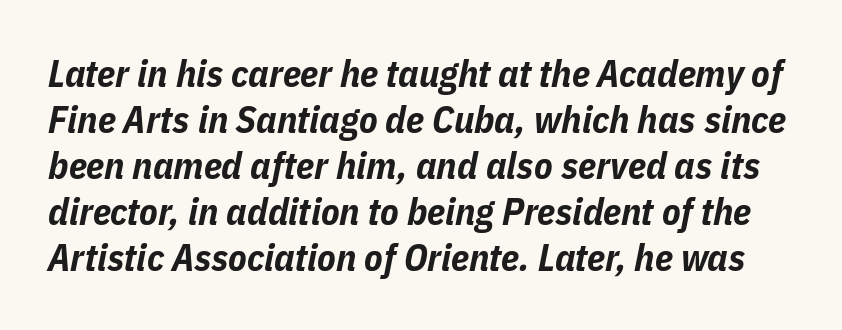
{"italic": "yes", "lean": "right", "slant_degrees": 11, "bold": "yes", "weight": "bold", "width": "condensed", "stroke_contrast": "low", "x_height": "medium", "monospaced": "no", "underline": "no", "line_spacing_ratio": 1.21, "letter_spacing": "normal", "letter_spacing_em": 0.0, "glyph_px": 38}
